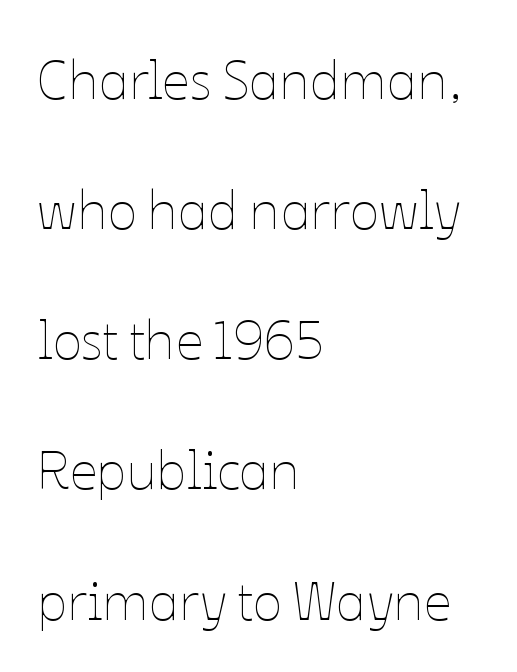
Q: Is the text bold? A: No.
Q: Is the text italic (slanted)? A: No, it is upright.
Q: Is the text underlined? A: No.
Q: How is the paragraph aligned? A: Left-aligned.
Q: Is the spacing between letters normal or unusually wide? A: Normal.
Q: Is the spacing between lines tight, normal or loose? A: Loose.
Q: Width (condensed, normal, or wide)? A: Normal.
Q: Stroke contrast? A: Low.
Q: x-height? A: Medium.
Q: Monospaced? A: No.
